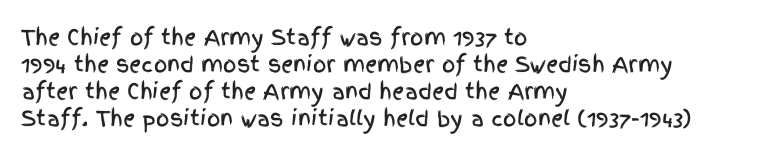
{"italic": "no", "underline": "no", "align": "left", "line_spacing": "normal", "line_spacing_ratio": 1.28, "letter_spacing": "normal", "letter_spacing_em": 0.0, "glyph_px": 21}
